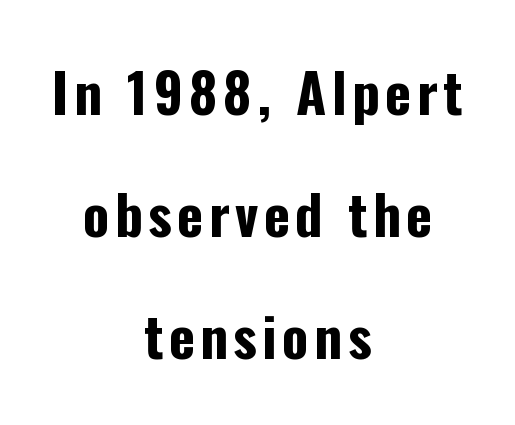
Q: Is the text bold? A: Yes.
Q: Is the text italic (slanted)? A: No, it is upright.
Q: Is the typeface a serif or a sans-serif typeface? A: Sans-serif.
Q: Is the text underlined? A: No.
Q: How is the paragraph aligned? A: Centered.
Q: Is the spacing between lines tight, normal or loose? A: Loose.
Q: Width (condensed, normal, or wide)? A: Condensed.
Q: Stroke contrast? A: Low.
Q: x-height? A: Medium.
Q: Monospaced? A: No.
